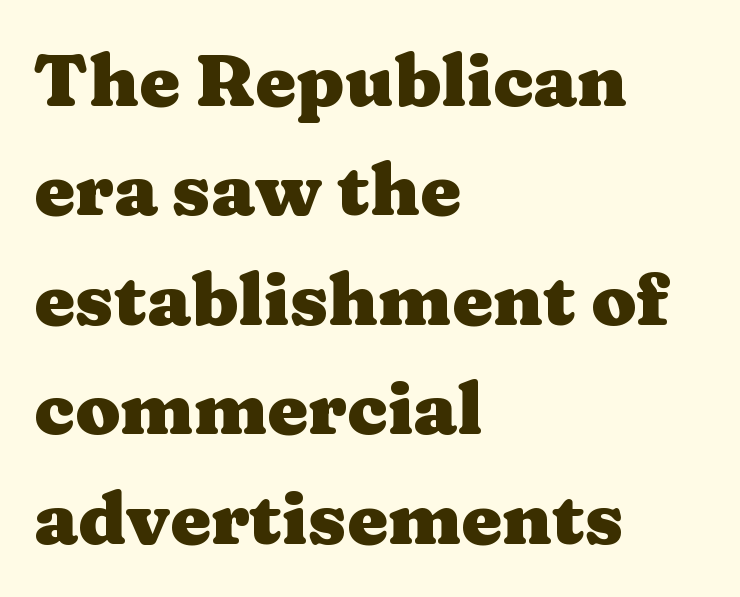
Q: Is the text bold? A: Yes.
Q: Is the text italic (slanted)? A: No, it is upright.
Q: Is the typeface a serif or a sans-serif typeface? A: Serif.
Q: Is the text underlined? A: No.
Q: How is the paragraph aligned? A: Left-aligned.
Q: Is the spacing between letters normal or unusually wide? A: Normal.
Q: Is the spacing between lines tight, normal or loose? A: Normal.
Q: Width (condensed, normal, or wide)? A: Wide.
Q: Stroke contrast? A: Medium.
Q: x-height? A: Medium.
Q: Monospaced? A: No.
